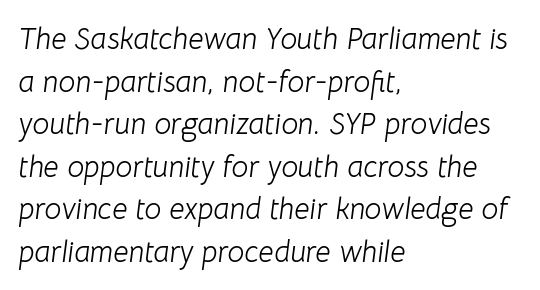
The face used here is proportionally spaced, like ordinary book or web type. Slant detected: the letters are inclined. Check the space under the baseline: it is left empty. The paragraph shown leans on its left margin. Summary of vertical rhythm: regular, with standard interline spacing.
